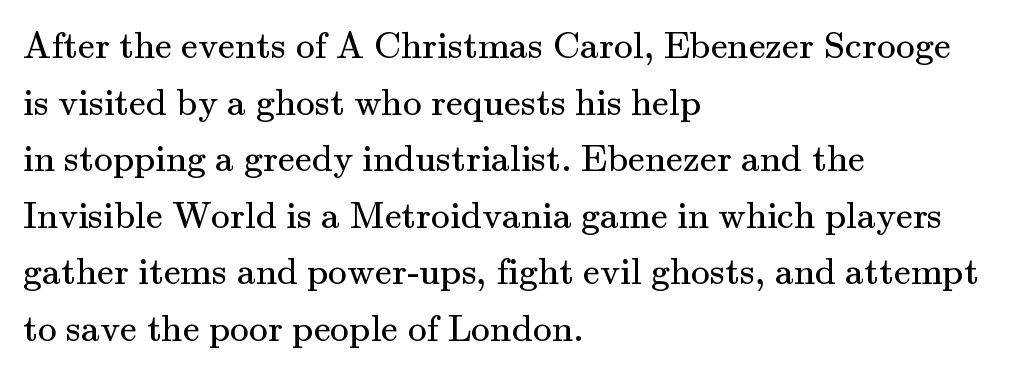
The image shows 38 px regular-weight serif type, upright; set left-aligned, normal line spacing (1.49x), normal letter spacing, not underlined; medium stroke contrast and a small x-height.
